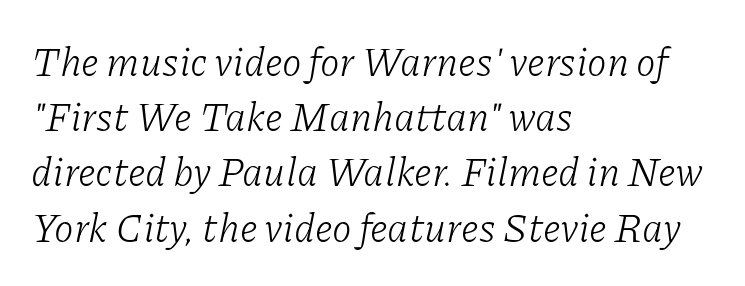
Q: Is the text bold? A: No.
Q: Is the text italic (slanted)? A: Yes, it leans right by about 11 degrees.
Q: Is the typeface a serif or a sans-serif typeface? A: Serif.
Q: Is the text underlined? A: No.
Q: How is the paragraph aligned? A: Left-aligned.
Q: Is the spacing between letters normal or unusually wide? A: Normal.
Q: Is the spacing between lines tight, normal or loose? A: Normal.
Q: Width (condensed, normal, or wide)? A: Normal.
Q: Stroke contrast? A: Low.
Q: x-height? A: Medium.
Q: Monospaced? A: No.
